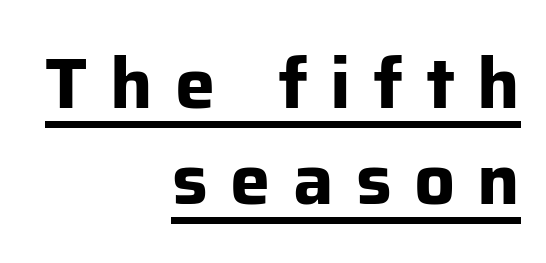
Q: Is the text bold? A: Yes.
Q: Is the text italic (slanted)? A: No, it is upright.
Q: Is the typeface a serif or a sans-serif typeface? A: Sans-serif.
Q: Is the text underlined? A: Yes.
Q: How is the paragraph aligned? A: Right-aligned.
Q: Is the spacing between letters normal or unusually wide? A: Unusually wide.
Q: Is the spacing between lines tight, normal or loose? A: Normal.
Q: Width (condensed, normal, or wide)? A: Normal.
Q: Stroke contrast? A: Low.
Q: x-height? A: Medium.
Q: Monospaced? A: No.
